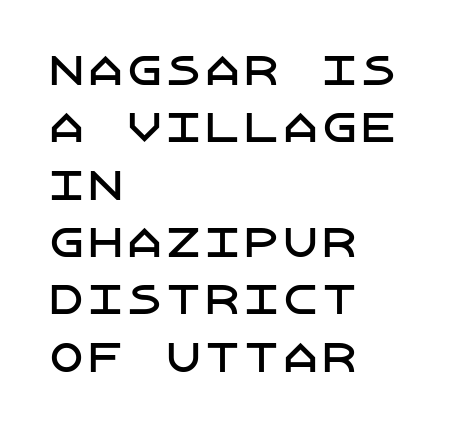
The image shows 39 px sans-serif type, upright; set left-aligned, normal line spacing (1.47x), normal letter spacing, not underlined; low stroke contrast and a large x-height.
